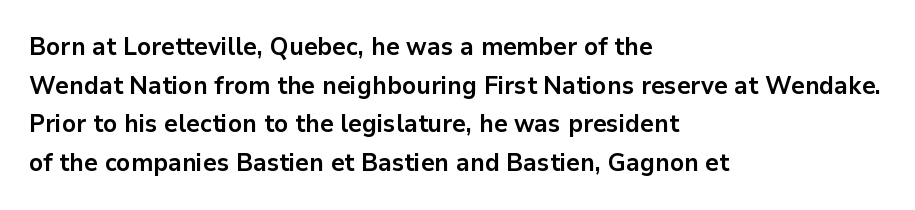
{"italic": "no", "bold": "yes", "underline": "no", "align": "left", "line_spacing": "normal", "line_spacing_ratio": 1.55, "letter_spacing": "normal", "letter_spacing_em": 0.0, "glyph_px": 25}
